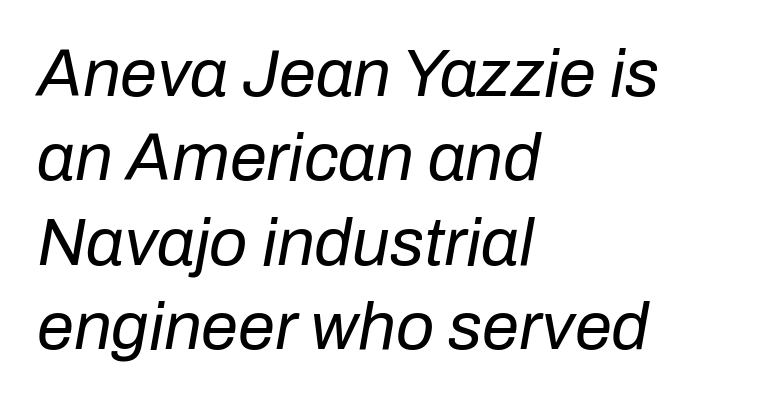
Q: Is the text bold? A: No.
Q: Is the text italic (slanted)? A: Yes, it leans right by about 10 degrees.
Q: Is the text underlined? A: No.
Q: How is the paragraph aligned? A: Left-aligned.
Q: Is the spacing between letters normal or unusually wide? A: Normal.
Q: Is the spacing between lines tight, normal or loose? A: Normal.
Q: Width (condensed, normal, or wide)? A: Normal.
Q: Stroke contrast? A: Low.
Q: x-height? A: Medium.
Q: Monospaced? A: No.
